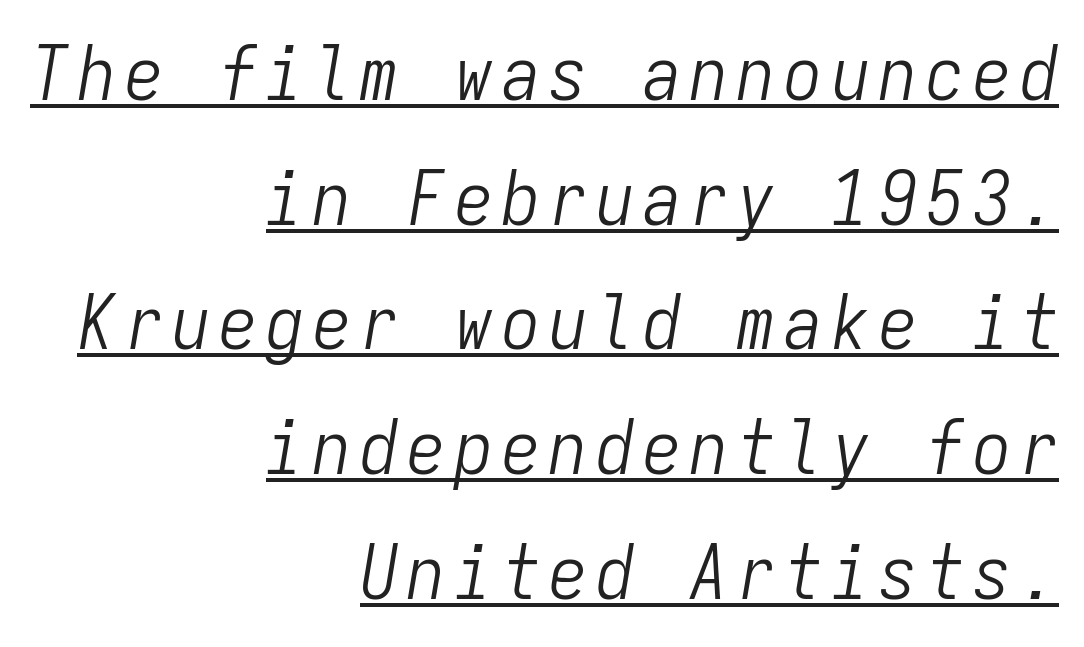
Q: Is the text bold? A: No.
Q: Is the text italic (slanted)? A: Yes, it leans right by about 9 degrees.
Q: Is the text underlined? A: Yes.
Q: How is the paragraph aligned? A: Right-aligned.
Q: Is the spacing between lines tight, normal or loose? A: Normal.
Q: Width (condensed, normal, or wide)? A: Condensed.
Q: Stroke contrast? A: Low.
Q: x-height? A: Medium.
Q: Monospaced? A: Yes.
